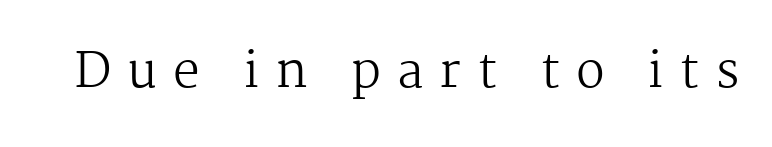
The image shows 48 px regular-weight serif type, upright; set unusually wide letter spacing (+0.33 em), not underlined; medium stroke contrast and a medium x-height.
